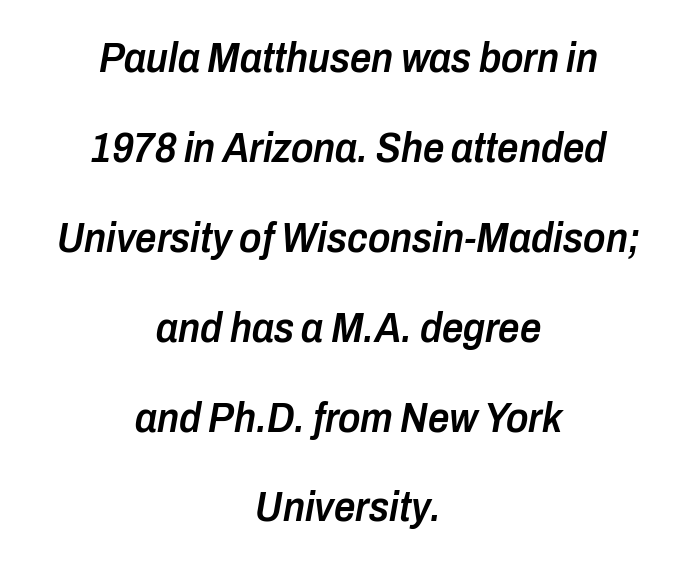
Spacing verdict: proportional, widths tailored to each character. What weight is shown? A semibold, between regular and bold. It's the slanting kind of type. The lines in this sample share a center point and differ in where they start and stop.
